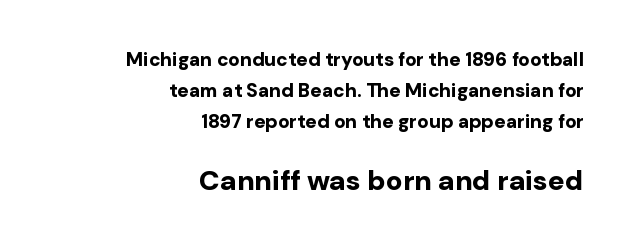
The image shows 28 px bold sans-serif type, upright; set right-aligned, normal line spacing (1.62x), normal letter spacing, not underlined; the second (bottom) block is 1.47x larger; low stroke contrast and a medium x-height.
